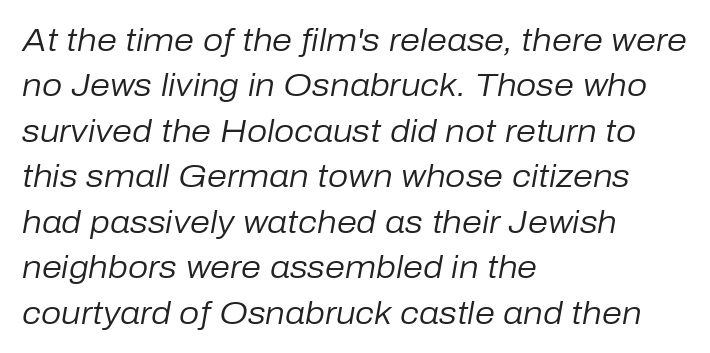
Q: Is the text bold? A: No.
Q: Is the text italic (slanted)? A: Yes, it leans right by about 10 degrees.
Q: Is the text underlined? A: No.
Q: How is the paragraph aligned? A: Left-aligned.
Q: Is the spacing between letters normal or unusually wide? A: Normal.
Q: Is the spacing between lines tight, normal or loose? A: Normal.
Q: Width (condensed, normal, or wide)? A: Normal.
Q: Stroke contrast? A: Low.
Q: x-height? A: Medium.
Q: Monospaced? A: No.
